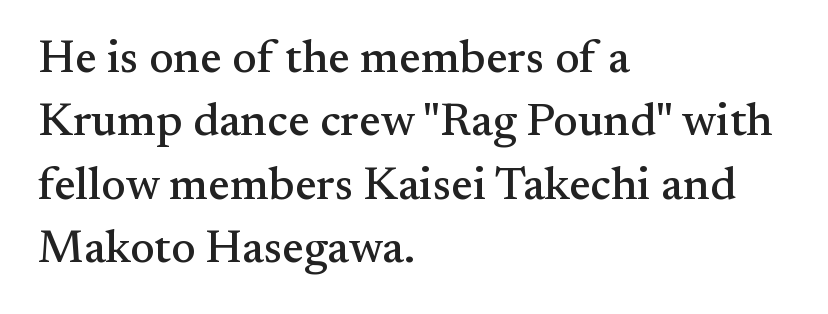
{"serif": "yes", "italic": "no", "width": "normal", "stroke_contrast": "medium", "x_height": "small", "monospaced": "no", "underline": "no", "align": "left", "line_spacing": "normal", "line_spacing_ratio": 1.38, "letter_spacing": "normal", "letter_spacing_em": 0.0, "glyph_px": 46}
